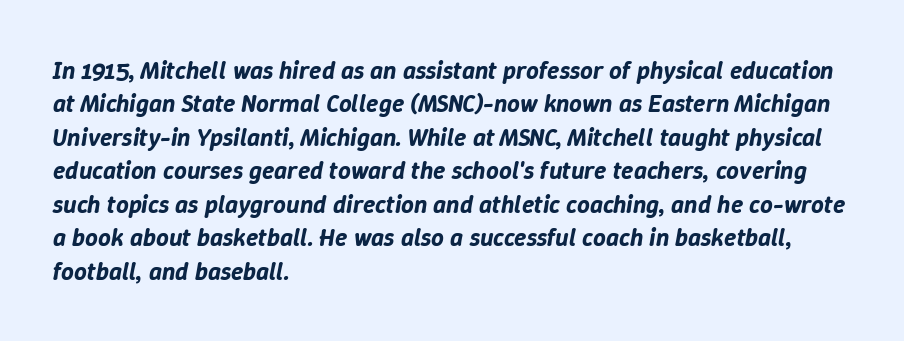
Q: Is the text italic (slanted)? A: Yes, it leans right by about 9 degrees.
Q: Is the text underlined? A: No.
Q: How is the paragraph aligned? A: Left-aligned.
Q: Is the spacing between letters normal or unusually wide? A: Normal.
Q: Is the spacing between lines tight, normal or loose? A: Normal.
